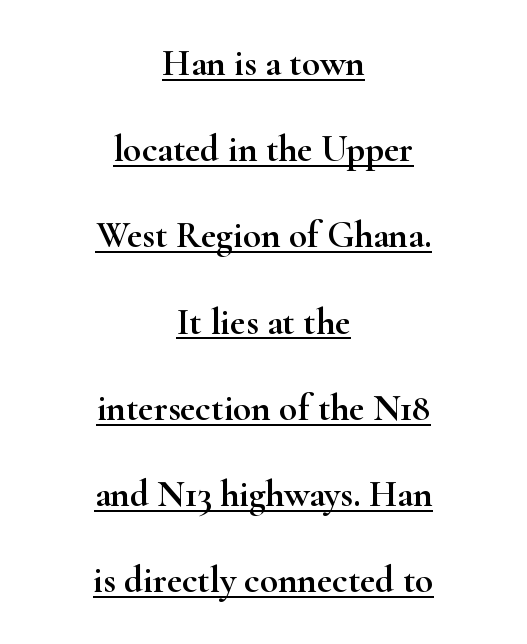
Q: Is the text italic (slanted)? A: No, it is upright.
Q: Is the typeface a serif or a sans-serif typeface? A: Serif.
Q: Is the text underlined? A: Yes.
Q: How is the paragraph aligned? A: Centered.
Q: Is the spacing between letters normal or unusually wide? A: Normal.
Q: Is the spacing between lines tight, normal or loose? A: Loose.
Q: Width (condensed, normal, or wide)? A: Wide.
Q: Stroke contrast? A: High.
Q: x-height? A: Small.
Q: Monospaced? A: No.
